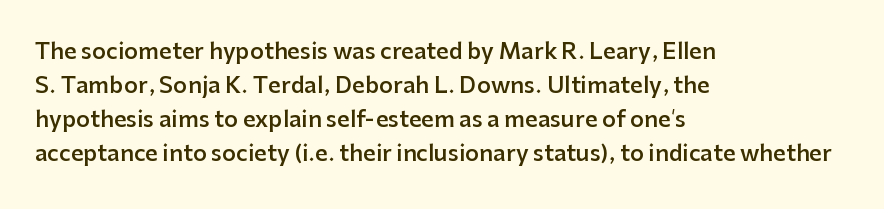
Students, note that the glyphs here touch the page at normal intervals. The line-height multiplier appears to be the usual default. Horizontal alignment here is leftward, the default for most running prose. Descenders are the only things crossing below the line. A bit beefed up — I'd call it semibold rather than bold. You can tell it's not italic because the verticals are truly vertical.
